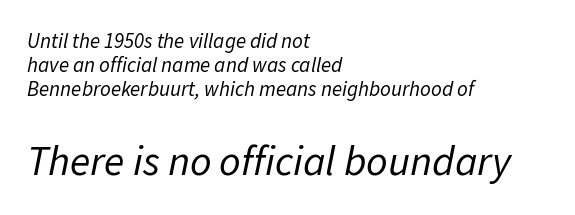
The image shows 42 px regular-weight type, italic (leaning right); set left-aligned, tight line spacing (1.15x), normal letter spacing, not underlined; the second (bottom) block is 2.0x larger; low stroke contrast and a medium x-height.
